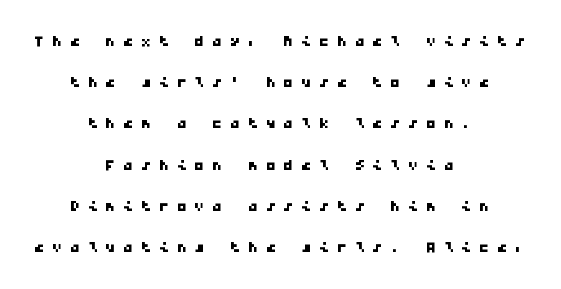
The image shows 20 px text type; set centered, loose line spacing (2.06x), unusually wide letter spacing (+0.39 em), not underlined.
